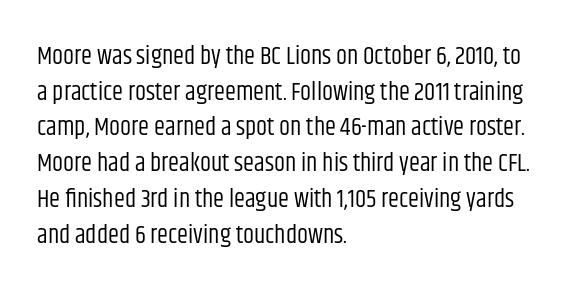
No word sits above an underline. These lines stack with their left ends in a neat column. The line-height multiplier appears to be the usual default. Ordinary non-slanted type is in use. Students, note that the glyphs here touch the page at normal intervals.
